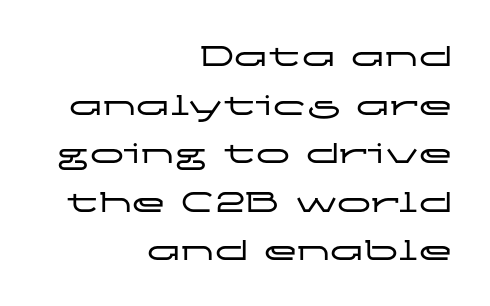
{"serif": "no", "italic": "no", "width": "wide", "stroke_contrast": "low", "x_height": "medium", "monospaced": "no", "underline": "no", "align": "right", "line_spacing": "normal", "line_spacing_ratio": 1.43, "letter_spacing": "normal", "letter_spacing_em": 0.0, "glyph_px": 34}
